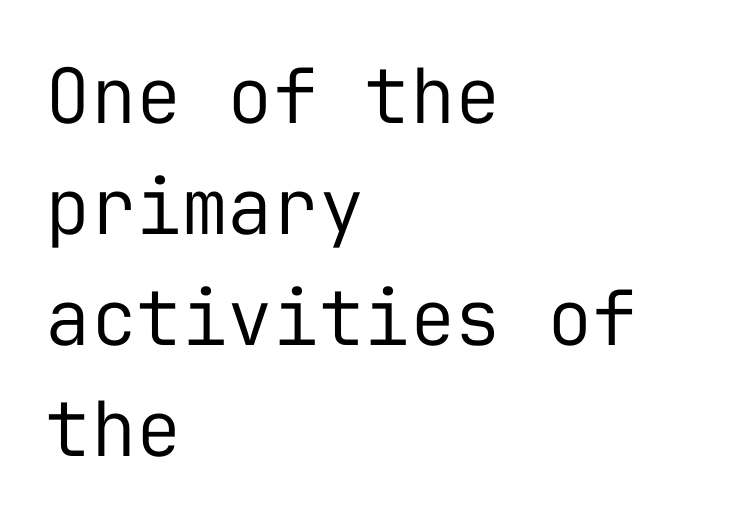
The image shows 76 px regular-weight sans-serif type, upright, monospaced; set left-aligned, normal line spacing (1.46x), normal letter spacing, not underlined; low stroke contrast and a medium x-height.
